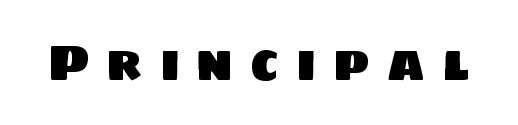
The type is letterspaced generously, with wide tracking. Varying glyph widths throughout — classic text-font behaviour. Any mark beneath the type? The region is blank. The face used here is a sans, in the tradition of grotesques and geometrics.
